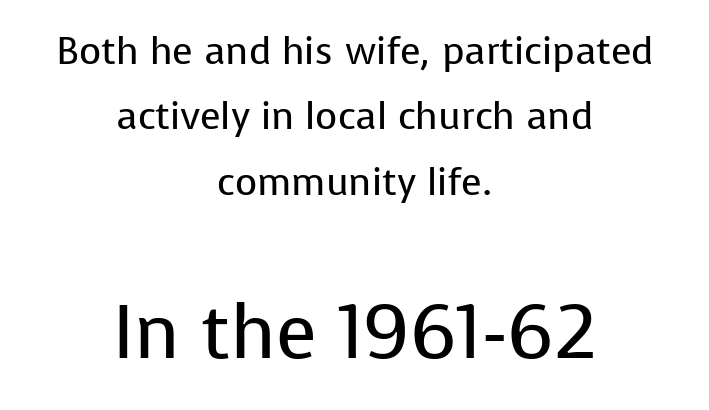
The image shows 75 px regular-weight sans-serif type, upright; set centered, line spacing 1.72x, normal letter spacing, not underlined; the second (bottom) block is 1.97x larger; low stroke contrast and a medium x-height.
